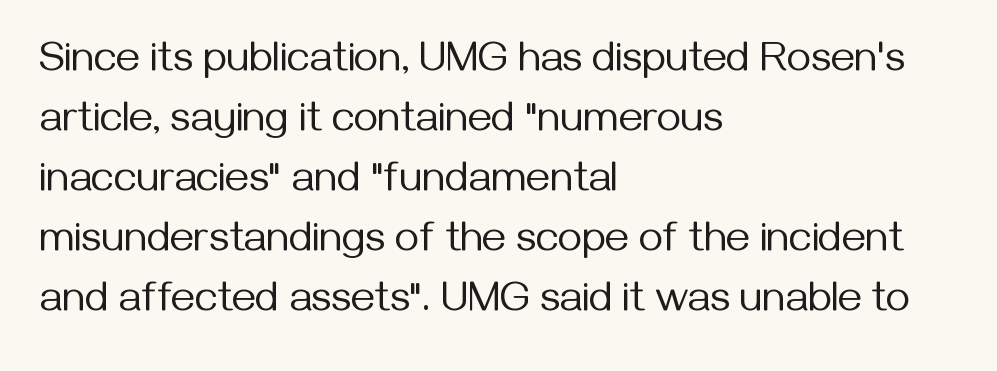
Notice how the stems are strictly vertical — no italics here. Look at the tracking — it's just the regular setting, nothing added. Interline gaps are of average width in this sample. Nothing heavy about these letters — not bold at all. The space directly below the letters is spotless.
